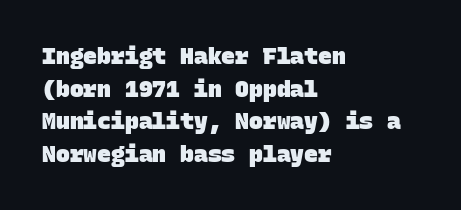
Q: Is the text bold? A: Yes.
Q: Is the text underlined? A: No.
Q: How is the paragraph aligned? A: Left-aligned.
Q: Is the spacing between letters normal or unusually wide? A: Normal.
Q: Is the spacing between lines tight, normal or loose? A: Normal.
